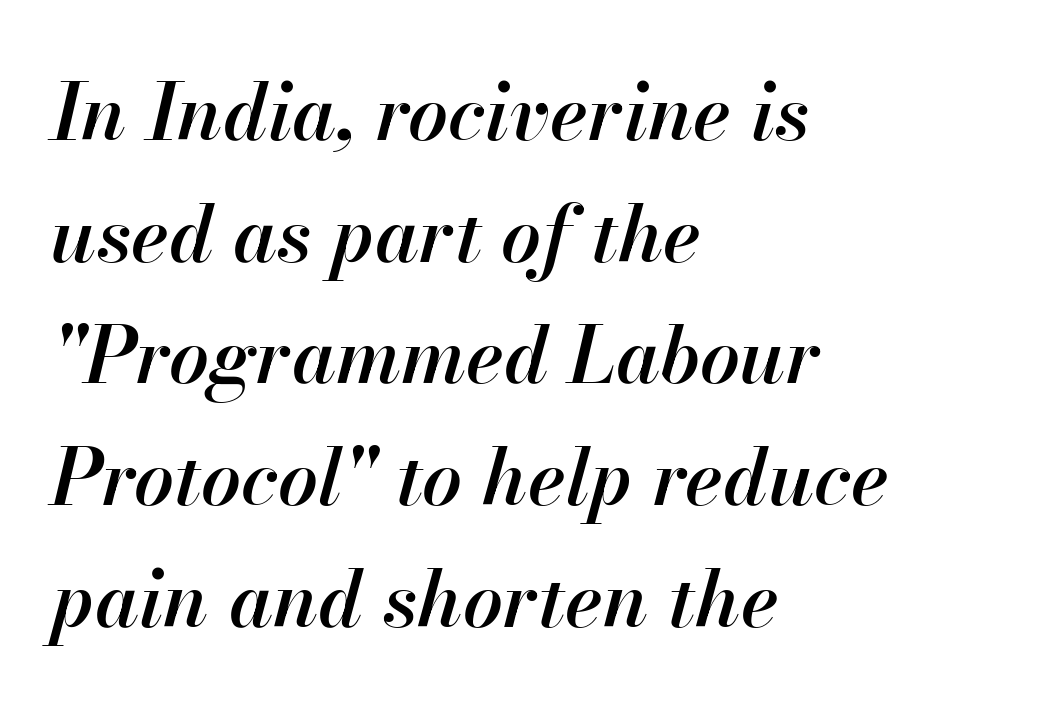
The image shows 79 px semibold type, italic (leaning right); set left-aligned, normal line spacing (1.54x), normal letter spacing, not underlined; high stroke contrast and a small x-height.
